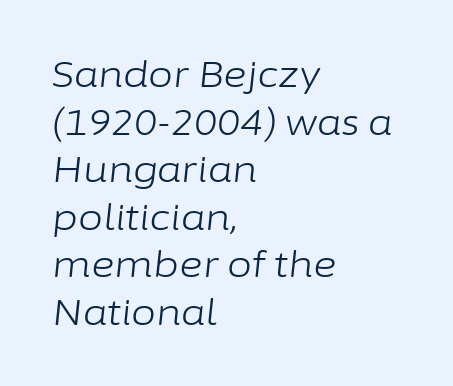
The image shows 36 px light type, italic (leaning right); set left-aligned, normal line spacing (1.32x), normal letter spacing, not underlined; low stroke contrast and a medium x-height.
